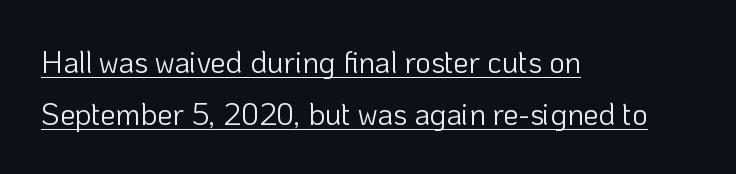
Caption: lettering with a line underneath. This sample uses plain, unmodified letter spacing. Stroke terminals: plain, sans-serif. The compositor pushed each line to the left boundary.
